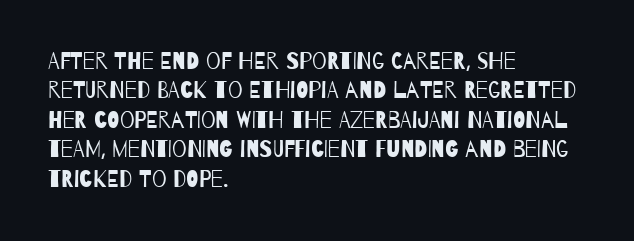
In terms of leading, this rendering sits right in the middle. The baseline area is clear. Tracking here is standard; glyphs follow each other at the usual distance. Weight class: somewhere from thin through regular. The paragraph shown leans on its left margin.
